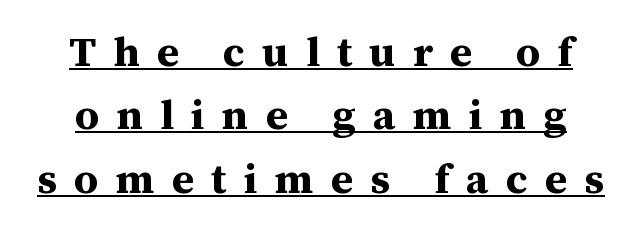
Each line of the rendering has a horizontal stroke beneath the glyphs. Bold? Absolutely — the strokes are thick and heavy. Ordinary non-slanted type is in use. These lines stack symmetrically, like a column narrowing and widening about its center. Compared with typical body copy, the letter spacing here is much looser. Normally led — the rows are evenly, conventionally spaced.
